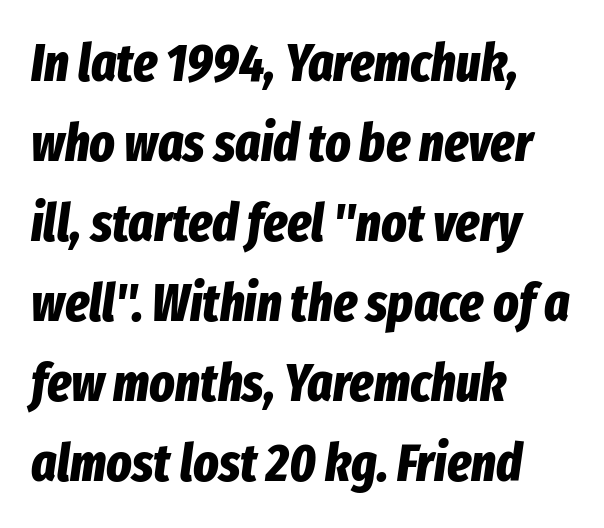
Q: Is the text bold? A: Yes.
Q: Is the text italic (slanted)? A: Yes, it leans right by about 8 degrees.
Q: Is the text underlined? A: No.
Q: How is the paragraph aligned? A: Left-aligned.
Q: Is the spacing between letters normal or unusually wide? A: Normal.
Q: Is the spacing between lines tight, normal or loose? A: Normal.
Q: Width (condensed, normal, or wide)? A: Condensed.
Q: Stroke contrast? A: Low.
Q: x-height? A: Medium.
Q: Monospaced? A: No.
